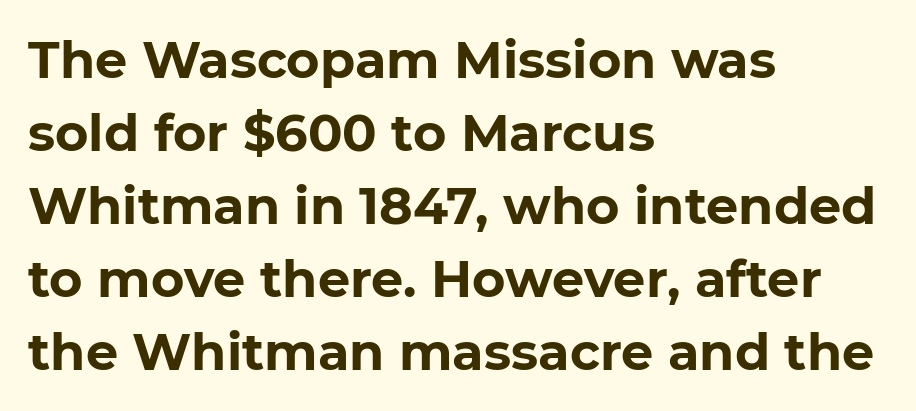
Q: Is the text bold? A: Yes.
Q: Is the text italic (slanted)? A: No, it is upright.
Q: Is the typeface a serif or a sans-serif typeface? A: Sans-serif.
Q: Is the text underlined? A: No.
Q: How is the paragraph aligned? A: Left-aligned.
Q: Is the spacing between letters normal or unusually wide? A: Normal.
Q: Is the spacing between lines tight, normal or loose? A: Normal.
Q: Width (condensed, normal, or wide)? A: Normal.
Q: Stroke contrast? A: Low.
Q: x-height? A: Medium.
Q: Monospaced? A: No.
